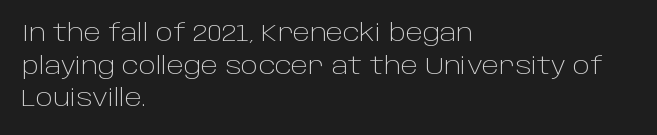
Q: Is the text bold? A: No.
Q: Is the text italic (slanted)? A: No, it is upright.
Q: Is the text underlined? A: No.
Q: How is the paragraph aligned? A: Left-aligned.
Q: Is the spacing between letters normal or unusually wide? A: Normal.
Q: Is the spacing between lines tight, normal or loose? A: Normal.
